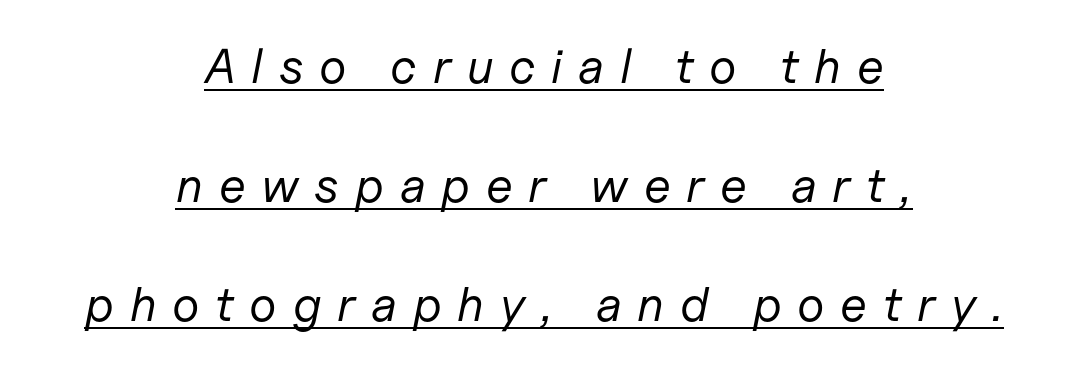
The image shows 49 px regular-weight type, italic (leaning right); set centered, loose line spacing (2.43x), unusually wide letter spacing (+0.32 em), underlined; low stroke contrast and a medium x-height.
